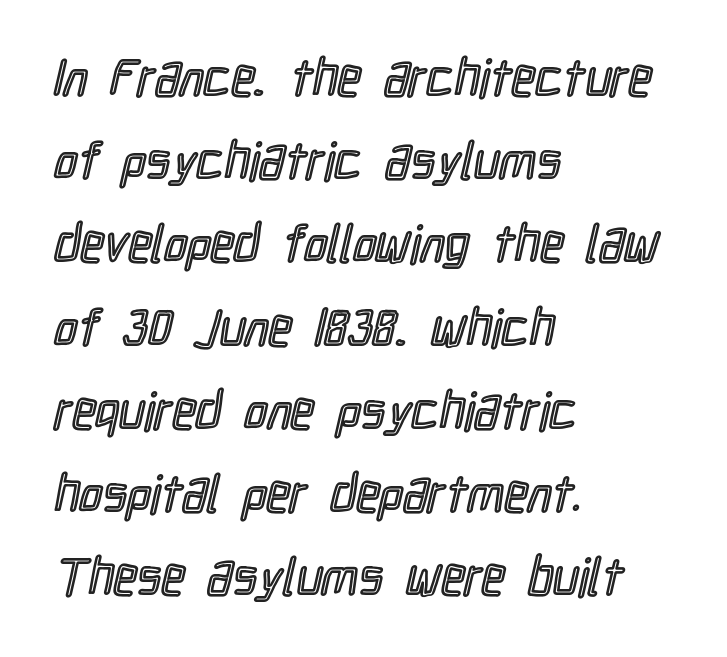
The image shows 52 px condensed type; set left-aligned, normal line spacing (1.6x), normal letter spacing, not underlined; a medium x-height.
